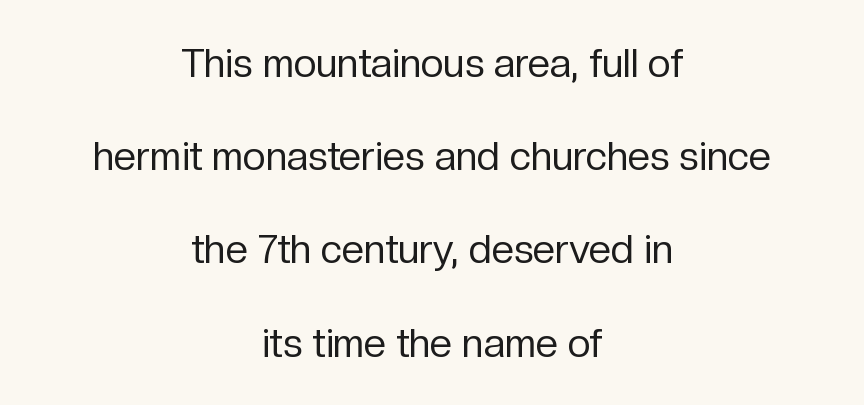
The image shows 40 px regular-weight sans-serif type, upright; set centered, loose line spacing (2.33x), normal letter spacing, not underlined; low stroke contrast and a medium x-height.
